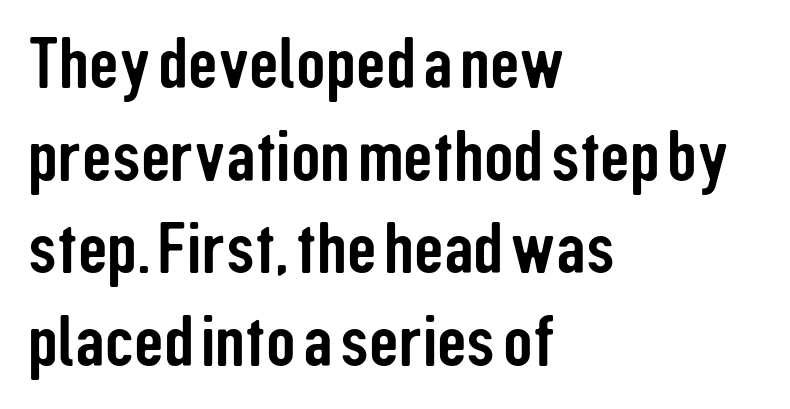
The leading is moderate, giving the passage an even texture. Ordinary non-slanted type is in use. Plain, unruled lines of type. Are there feet on the stems? There aren't — it's a sans. The letters advance in unequal steps, a hallmark of proportional type. Between one letter and the next there's only the usual sliver of space.
